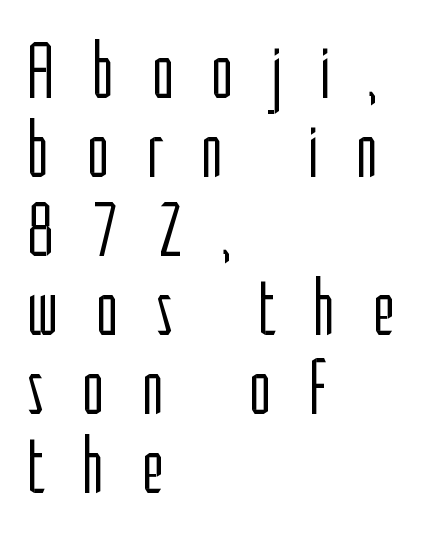
The image shows 79 px light, condensed sans-serif type, upright; set left-aligned, tight line spacing (1.0x), unusually wide letter spacing (+0.46 em), not underlined; low stroke contrast and a medium x-height.
